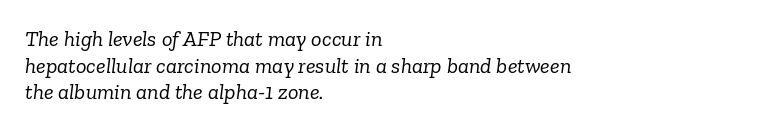
The image shows 22 px text type, italic (leaning right); set left-aligned, line spacing 1.21x, normal letter spacing, not underlined.
